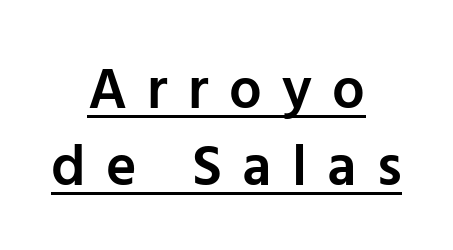
Visually the block forms a symmetrical silhouette, jagged on both flanks. Horizontal bands of white between lines are of average thickness. The sample has been set in demibold, a notch under bold. The rendered words wear a rule along their underside. This sample uses a sans-serif face.
